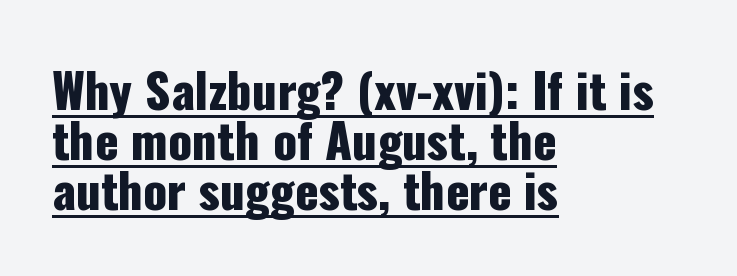
{"serif": "no", "italic": "no", "width": "condensed", "stroke_contrast": "low", "x_height": "medium", "monospaced": "no", "underline": "yes", "align": "left", "line_spacing": "tight", "line_spacing_ratio": 1.04, "letter_spacing": "normal", "letter_spacing_em": 0.0, "glyph_px": 48}
